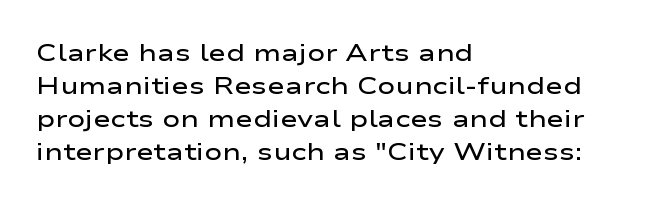
This rendering features lettering with no underline. Firm but not heavy-handed strokes: this text is semibold. Compared with typical body copy, the letter spacing here is the same. This sample is left-justified, so line endings fall wherever the words run out. Normally led — the rows are evenly, conventionally spaced.
